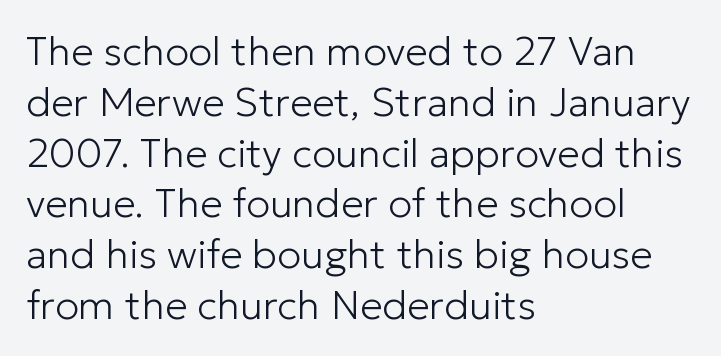
The passage shown is typeset with a sans-serif family. A typesetter would call this leading conventional body-copy spacing. The rendering keeps characters at their native spacing. Compared with a centered layout, this one pins lines to the left instead.
